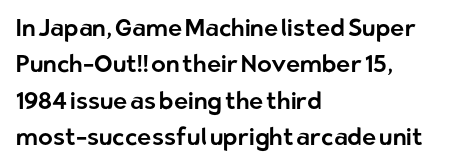
Q: Is the text italic (slanted)? A: No, it is upright.
Q: Is the text underlined? A: No.
Q: How is the paragraph aligned? A: Left-aligned.
Q: Is the spacing between letters normal or unusually wide? A: Normal.
Q: Is the spacing between lines tight, normal or loose? A: Normal.
